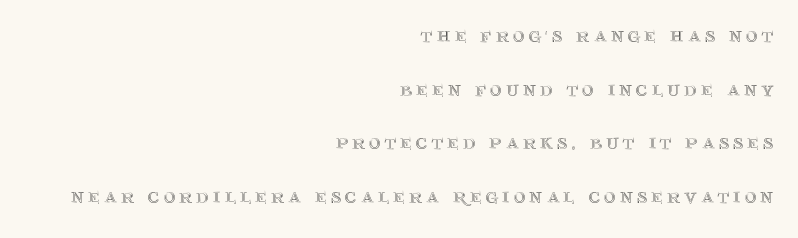
{"italic": "no", "underline": "no", "align": "right", "line_spacing": "loose", "line_spacing_ratio": 2.44, "glyph_px": 22}
